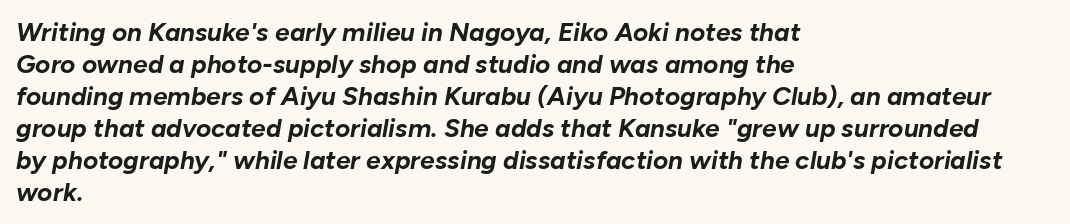
The image shows 26 px bold type, italic (leaning right); set left-aligned, line spacing 1.23x, normal letter spacing, not underlined.
